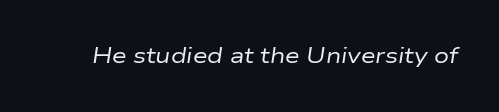
The image shows 21 px text type, italic (leaning right); set normal letter spacing, not underlined.
